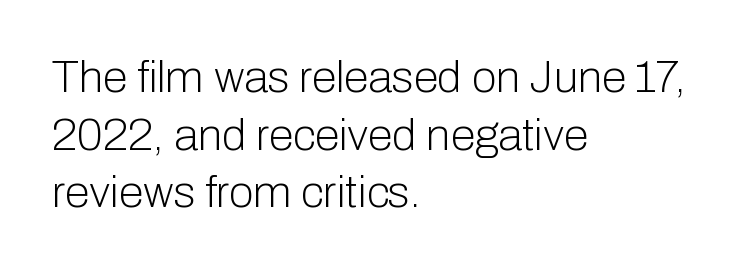
{"serif": "no", "italic": "no", "bold": "no", "weight": "light", "width": "normal", "stroke_contrast": "low", "x_height": "medium", "monospaced": "no", "underline": "no", "align": "left", "line_spacing": "normal", "line_spacing_ratio": 1.28, "letter_spacing": "normal", "letter_spacing_em": 0.0, "glyph_px": 45}
